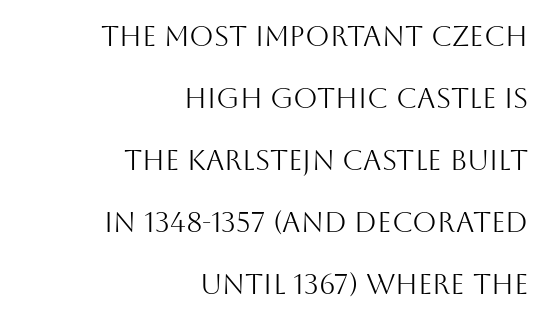
The image shows 28 px light sans-serif type, upright; set right-aligned, loose line spacing (2.21x), normal letter spacing, not underlined; medium stroke contrast and a large x-height.
